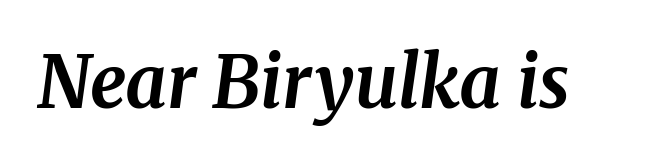
{"serif": "yes", "italic": "yes", "lean": "right", "slant_degrees": 8, "bold": "yes", "weight": "bold", "width": "normal", "stroke_contrast": "medium", "x_height": "medium", "monospaced": "no", "underline": "no", "letter_spacing": "normal", "letter_spacing_em": 0.0, "glyph_px": 72}
